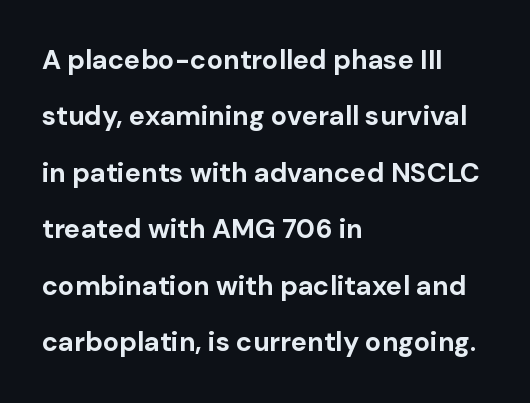
{"italic": "no", "bold": "yes", "underline": "no", "align": "left", "line_spacing": "loose", "line_spacing_ratio": 2.09, "letter_spacing": "normal", "letter_spacing_em": 0.0, "glyph_px": 27}
